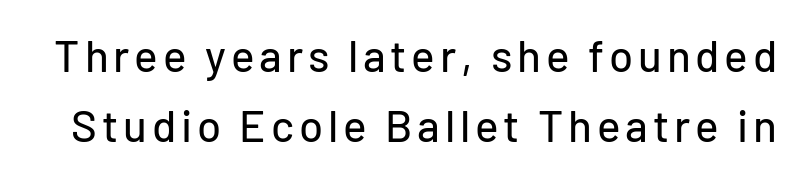
The image shows 44 px sans-serif type, upright; set normal line spacing (1.58x), not underlined; low stroke contrast and a medium x-height.
